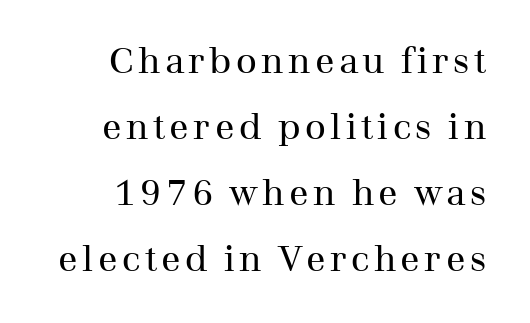
Q: Is the text bold? A: No.
Q: Is the text italic (slanted)? A: No, it is upright.
Q: Is the typeface a serif or a sans-serif typeface? A: Serif.
Q: Is the text underlined? A: No.
Q: Width (condensed, normal, or wide)? A: Normal.
Q: Stroke contrast? A: Medium.
Q: x-height? A: Medium.
Q: Monospaced? A: No.
